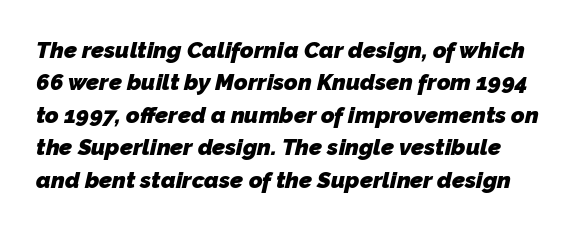
{"bold": "yes", "underline": "no", "line_spacing": "normal", "line_spacing_ratio": 1.41, "letter_spacing": "normal", "letter_spacing_em": 0.0, "glyph_px": 23}
